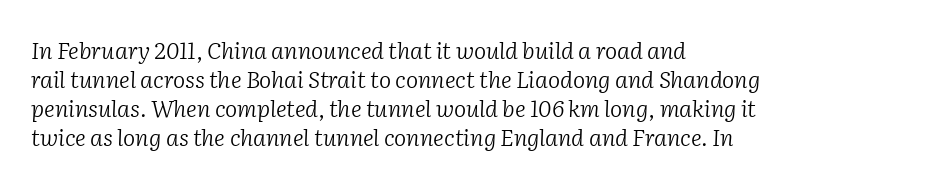
{"italic": "yes", "lean": "right", "slant_degrees": 2, "bold": "no", "underline": "no", "align": "left", "line_spacing": "normal", "line_spacing_ratio": 1.26, "letter_spacing": "normal", "letter_spacing_em": 0.0, "glyph_px": 23}
